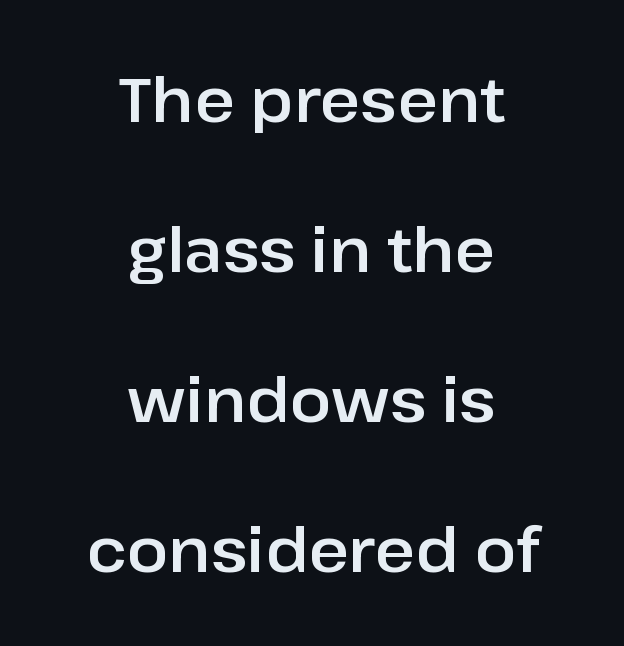
Font category for this specimen: sans-serif. You could call the tracking neutral — neither tight nor loose. Summary of vertical rhythm: relaxed, with wide interline spacing. Short and long lines alike share a common midpoint.
